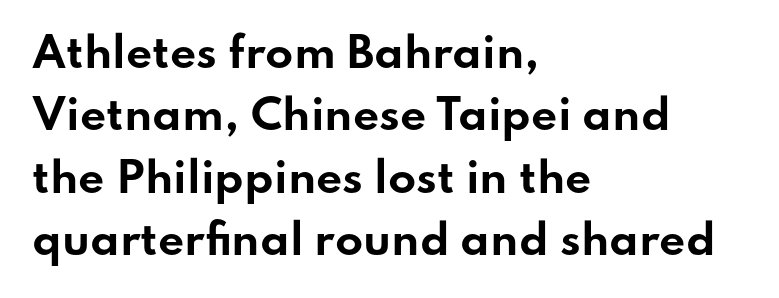
This sample has the flowing, uneven cadence of proportional lettering. Summary of vertical rhythm: regular, with standard interline spacing. Does the type have serifs? No, each stem ends abruptly. Reading down the block, your eye returns to a fixed left position each line. You can tell it's not italic because the verticals are truly vertical.
